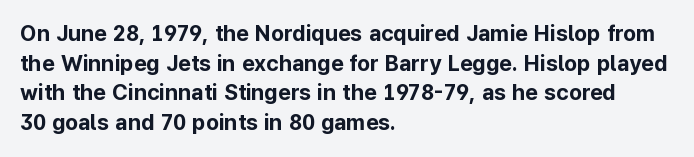
Q: Is the text bold? A: Yes.
Q: Is the text italic (slanted)? A: No, it is upright.
Q: Is the text underlined? A: No.
Q: How is the paragraph aligned? A: Left-aligned.
Q: Is the spacing between letters normal or unusually wide? A: Normal.
Q: Is the spacing between lines tight, normal or loose? A: Normal.
